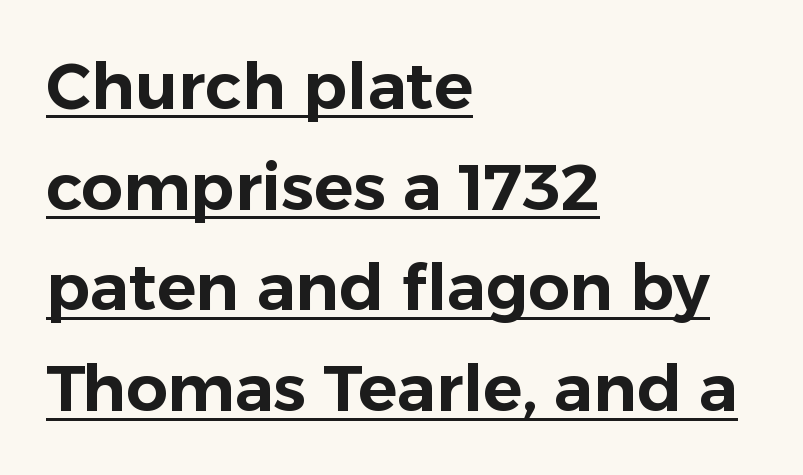
Varying glyph widths throughout — classic text-font behaviour. The type is set solid horizontally, with unmodified tracking. These characters rest on top of a visible drawn line. Vertical spacing — default. The typesetter chose a ragged-right arrangement here. Ordinary non-slanted type is in use.
